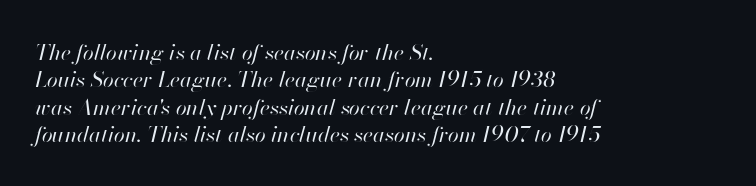
Q: Is the text bold? A: No.
Q: Is the text italic (slanted)? A: Yes, it leans right by about 13 degrees.
Q: Is the text underlined? A: No.
Q: How is the paragraph aligned? A: Left-aligned.
Q: Is the spacing between letters normal or unusually wide? A: Normal.
